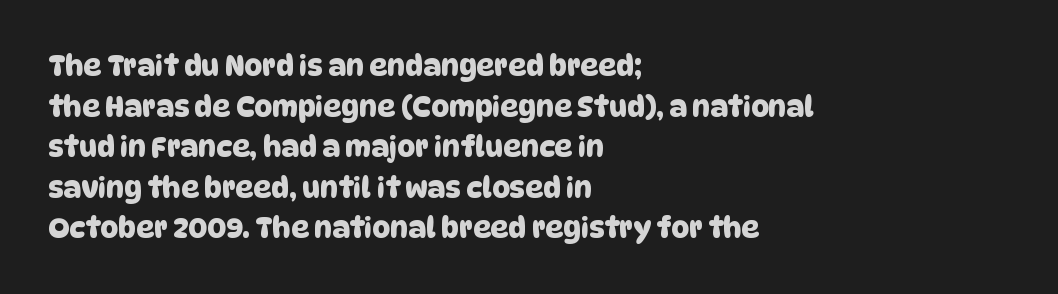
The image shows 28 px sans-serif type; set left-aligned, normal line spacing (1.45x), normal letter spacing, not underlined; low stroke contrast and a large x-height.
